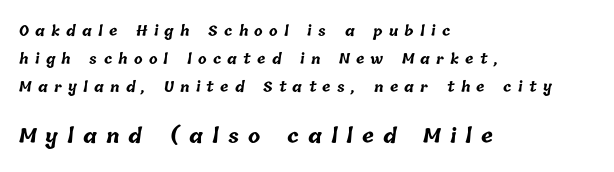
Q: Is the text bold? A: Yes.
Q: Is the text underlined? A: No.
Q: How is the paragraph aligned? A: Left-aligned.
Q: Is the spacing between letters normal or unusually wide? A: Unusually wide.
Q: Is the spacing between lines tight, normal or loose? A: Loose.
Q: Which block of text is set in a larger size, the first (top) or the second (bottom)? A: The second (bottom) one.
